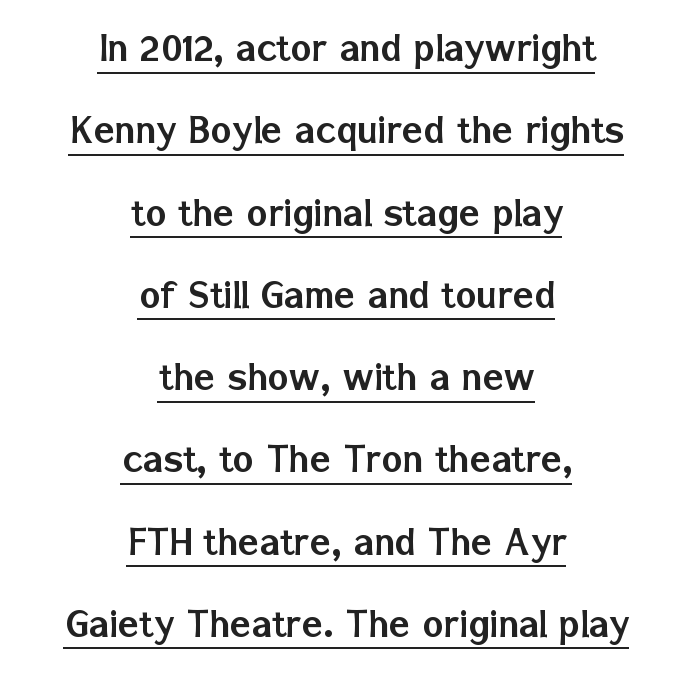
The image shows 44 px sans-serif type, upright; set centered, line spacing 1.87x, normal letter spacing, underlined; low stroke contrast and a medium x-height.
